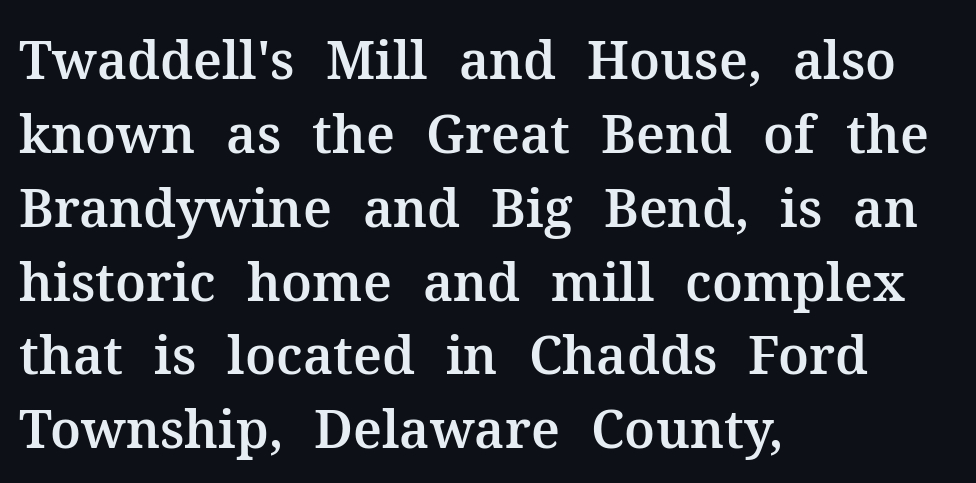
Q: Is the text italic (slanted)? A: No, it is upright.
Q: Is the typeface a serif or a sans-serif typeface? A: Serif.
Q: Is the text underlined? A: No.
Q: How is the paragraph aligned? A: Left-aligned.
Q: Is the spacing between letters normal or unusually wide? A: Normal.
Q: Is the spacing between lines tight, normal or loose? A: Normal.
Q: Width (condensed, normal, or wide)? A: Normal.
Q: Stroke contrast? A: Medium.
Q: x-height? A: Medium.
Q: Monospaced? A: No.
